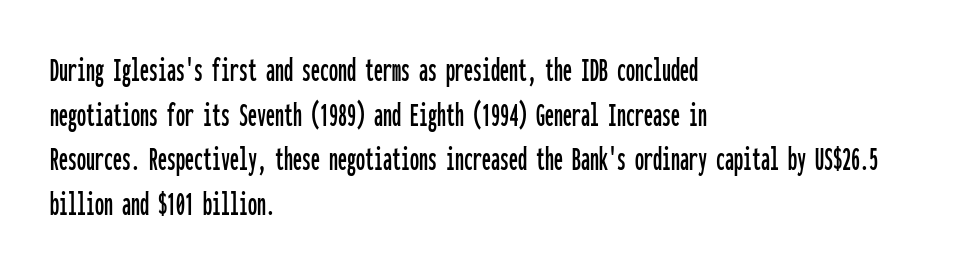
The image shows 36 px condensed sans-serif type, upright, monospaced; set left-aligned, line spacing 1.24x, normal letter spacing, not underlined; low stroke contrast and a medium x-height.
